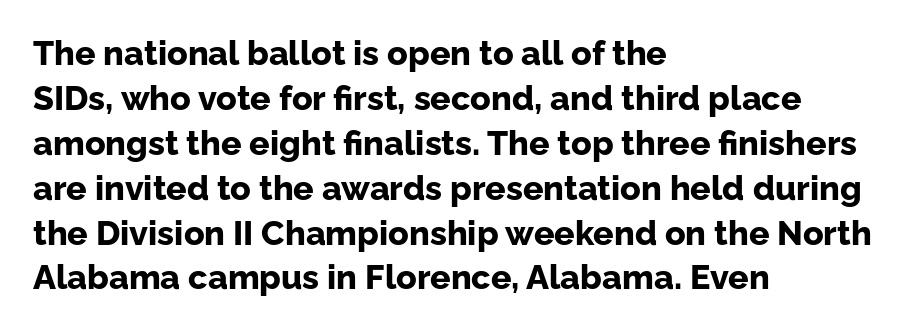
{"serif": "no", "italic": "no", "bold": "yes", "weight": "bold", "width": "normal", "stroke_contrast": "low", "x_height": "medium", "monospaced": "no", "underline": "no", "align": "left", "line_spacing": "normal", "line_spacing_ratio": 1.32, "letter_spacing": "normal", "letter_spacing_em": 0.0, "glyph_px": 34}
